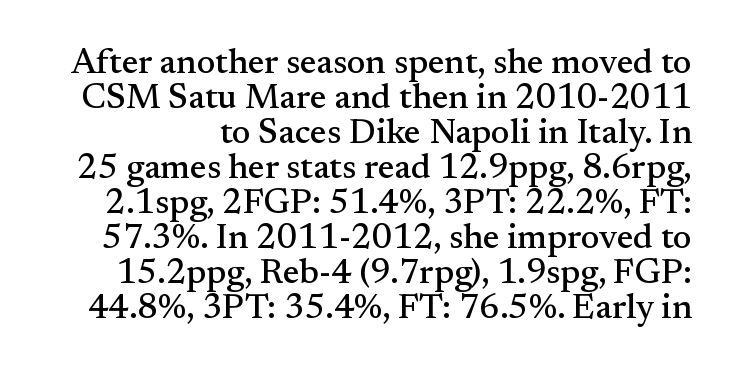
Vertical strokes here are truly vertical. Is the letter spacing exaggerated? No — it looks like the ordinary default. Check where the strokes stop: tiny serifs finish them off. The foot of each line stays bare and open.
